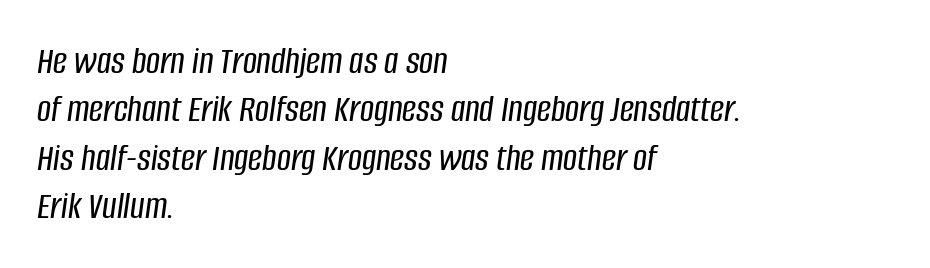
{"italic": "yes", "lean": "right", "slant_degrees": 8, "width": "condensed", "stroke_contrast": "low", "x_height": "large", "monospaced": "no", "underline": "no", "align": "left", "line_spacing_ratio": 1.24, "letter_spacing": "normal", "letter_spacing_em": 0.0, "glyph_px": 39}
